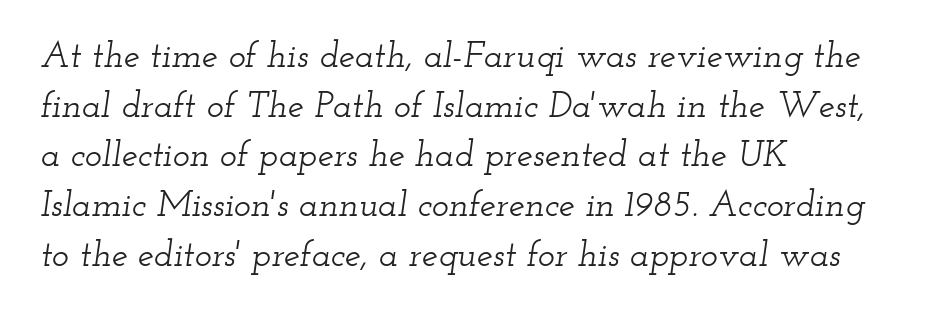
The zone under the glyphs is completely vacant. These lines were composed using italics. Nothing unusual about the tracking: characters are spaced as the font intends. Quick note: interline space is typical.
